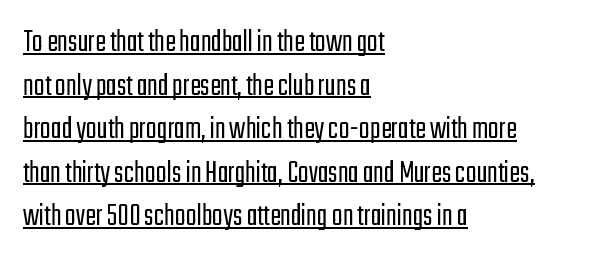
Q: Is the text bold? A: No.
Q: Is the text italic (slanted)? A: No, it is upright.
Q: Is the typeface a serif or a sans-serif typeface? A: Sans-serif.
Q: Is the text underlined? A: Yes.
Q: How is the paragraph aligned? A: Left-aligned.
Q: Is the spacing between letters normal or unusually wide? A: Normal.
Q: Is the spacing between lines tight, normal or loose? A: Normal.
Q: Width (condensed, normal, or wide)? A: Condensed.
Q: Stroke contrast? A: Low.
Q: x-height? A: Medium.
Q: Monospaced? A: No.
